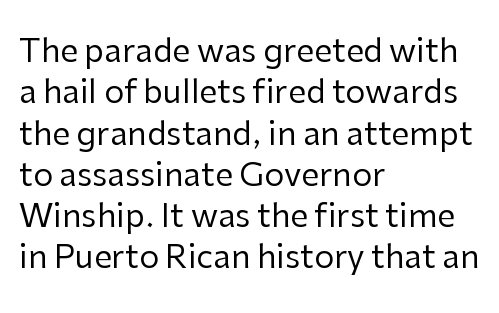
{"serif": "no", "italic": "no", "bold": "no", "weight": "regular", "width": "normal", "stroke_contrast": "low", "x_height": "medium", "monospaced": "no", "underline": "no", "align": "left", "line_spacing": "normal", "line_spacing_ratio": 1.29, "letter_spacing": "normal", "letter_spacing_em": 0.0, "glyph_px": 32}
